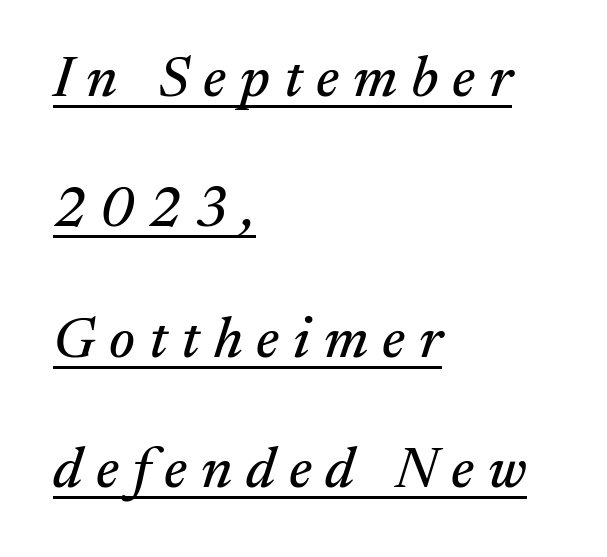
The image shows 58 px serif type, italic (leaning right); set left-aligned, loose line spacing (2.25x), unusually wide letter spacing (+0.24 em), underlined; medium stroke contrast and a medium x-height.
